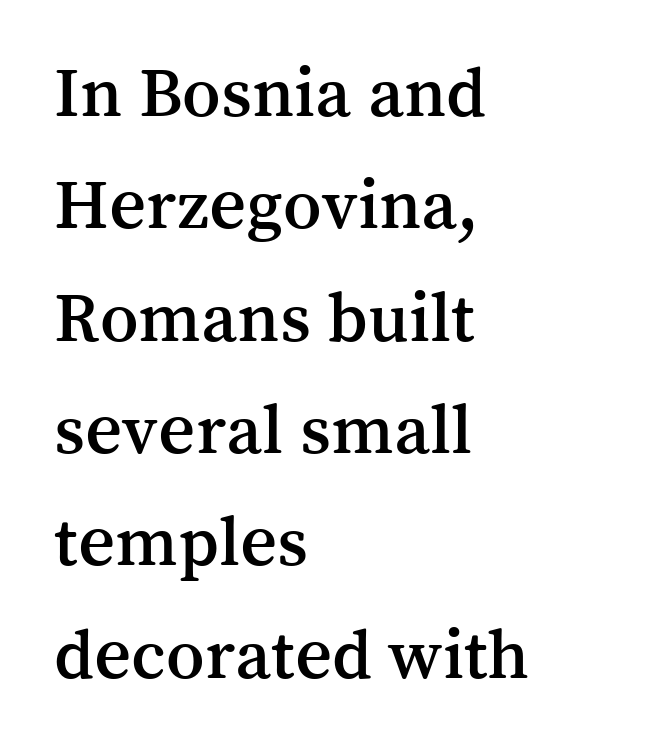
Q: Is the text italic (slanted)? A: No, it is upright.
Q: Is the typeface a serif or a sans-serif typeface? A: Serif.
Q: Is the text underlined? A: No.
Q: How is the paragraph aligned? A: Left-aligned.
Q: Is the spacing between letters normal or unusually wide? A: Normal.
Q: Is the spacing between lines tight, normal or loose? A: Normal.
Q: Width (condensed, normal, or wide)? A: Normal.
Q: Stroke contrast? A: Medium.
Q: x-height? A: Medium.
Q: Monospaced? A: No.
